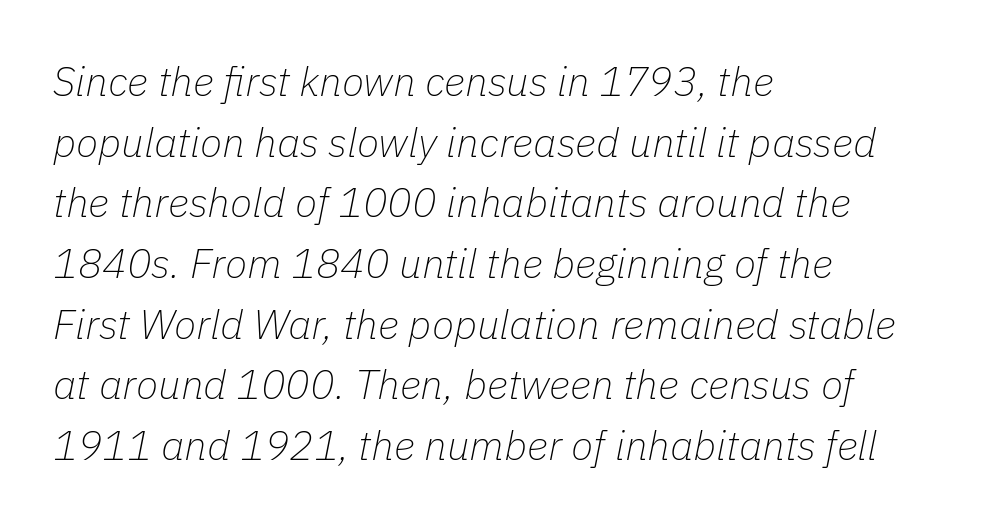
The image shows 41 px thin type, italic (leaning right); set left-aligned, normal line spacing (1.48x), normal letter spacing, not underlined; low stroke contrast and a medium x-height.
